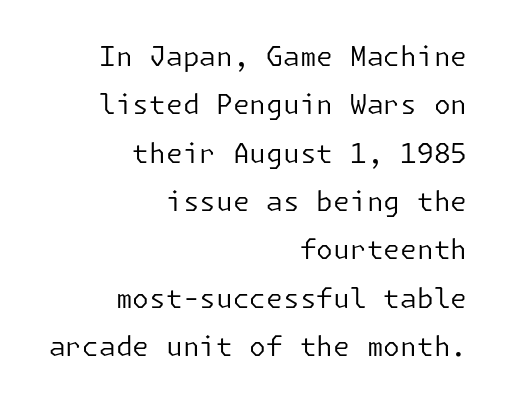
The face looks like a standard text weight, possibly lighter. The passage shown is not underscored anywhere. Posture: upright roman. Compared with typical body copy, the letter spacing here is the same. If you drew a ruler down the right edge, every line would touch it.
